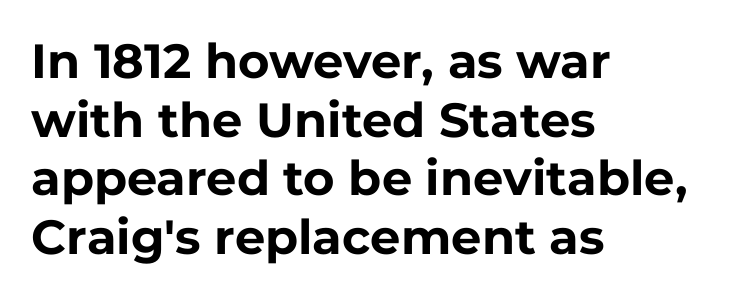
{"serif": "no", "italic": "no", "bold": "yes", "weight": "bold", "width": "normal", "stroke_contrast": "low", "x_height": "medium", "monospaced": "no", "underline": "no", "align": "left", "line_spacing_ratio": 1.22, "letter_spacing": "normal", "letter_spacing_em": 0.0, "glyph_px": 48}
